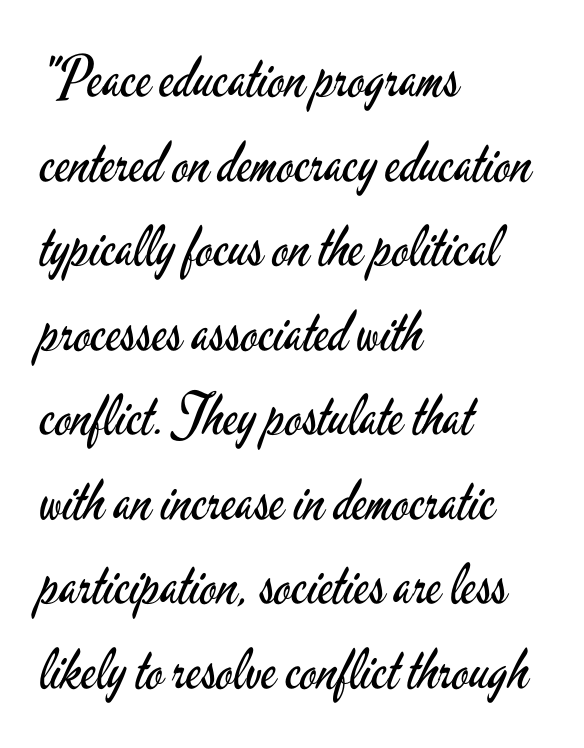
{"serif": "no", "bold": "no", "weight": "regular", "width": "condensed", "stroke_contrast": "low", "x_height": "small", "monospaced": "no", "underline": "no", "align": "left", "line_spacing": "normal", "line_spacing_ratio": 1.51, "letter_spacing": "normal", "letter_spacing_em": 0.0, "glyph_px": 56}
